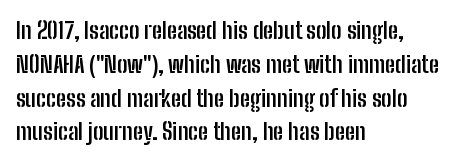
Bold? Absolutely — the strokes are thick and heavy. The setting favours the left margin, as ordinary paragraphs usually do. The font's upright variant was chosen for this text. A bare baseline throughout the passage. Vertical spacing — default.
